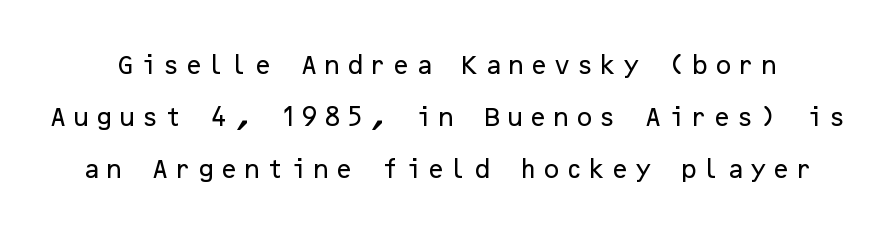
Compared with typical paragraphs, the rows here are farther apart. The lettering stays uniformly vertical, giving the passage a roman look. Underlining? Definitely not there. There is plenty of visible air inserted between adjacent glyphs.
